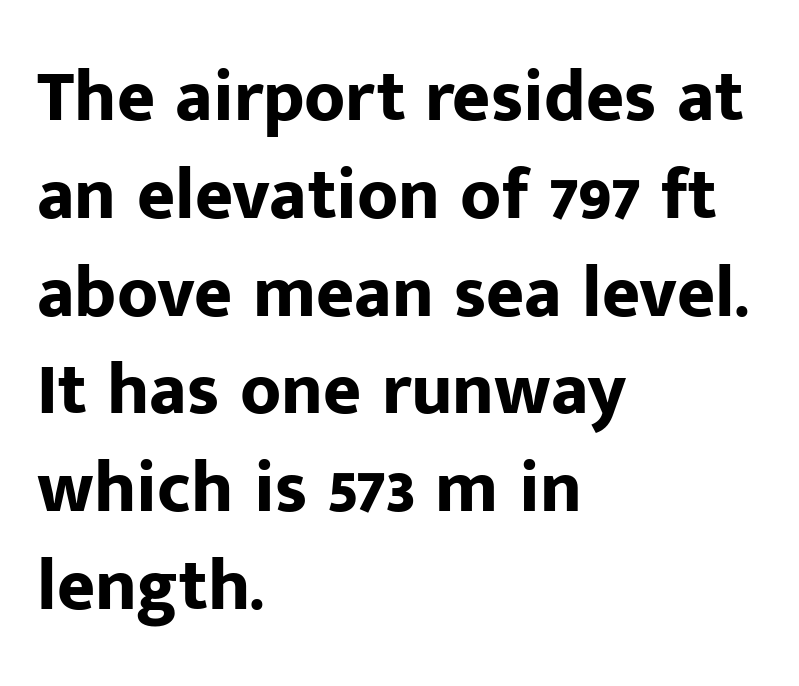
The glyphs in this specimen are sans serif. Notice how descenders clear the ascenders below comfortably — that's standard leading. The baseline area is clear. The passage shown has conventional tracking throughout. Proportional: the letters do not fall into vertical columns. Visually the block forms a straight wall on the left and a jagged coastline on the right.
